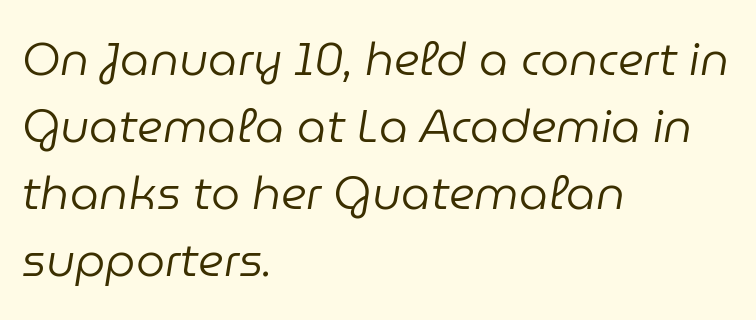
The image shows 46 px regular-weight type, italic (leaning right); set left-aligned, normal line spacing (1.46x), normal letter spacing, not underlined; low stroke contrast and a medium x-height.
